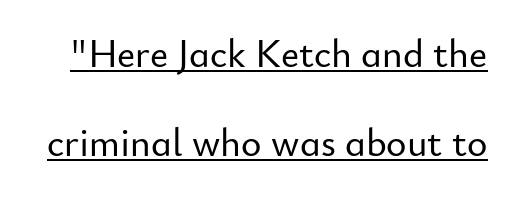
Q: Is the text italic (slanted)? A: No, it is upright.
Q: Is the typeface a serif or a sans-serif typeface? A: Sans-serif.
Q: Is the text underlined? A: Yes.
Q: Is the spacing between letters normal or unusually wide? A: Normal.
Q: Is the spacing between lines tight, normal or loose? A: Loose.
Q: Width (condensed, normal, or wide)? A: Normal.
Q: Stroke contrast? A: Low.
Q: x-height? A: Small.
Q: Monospaced? A: No.
